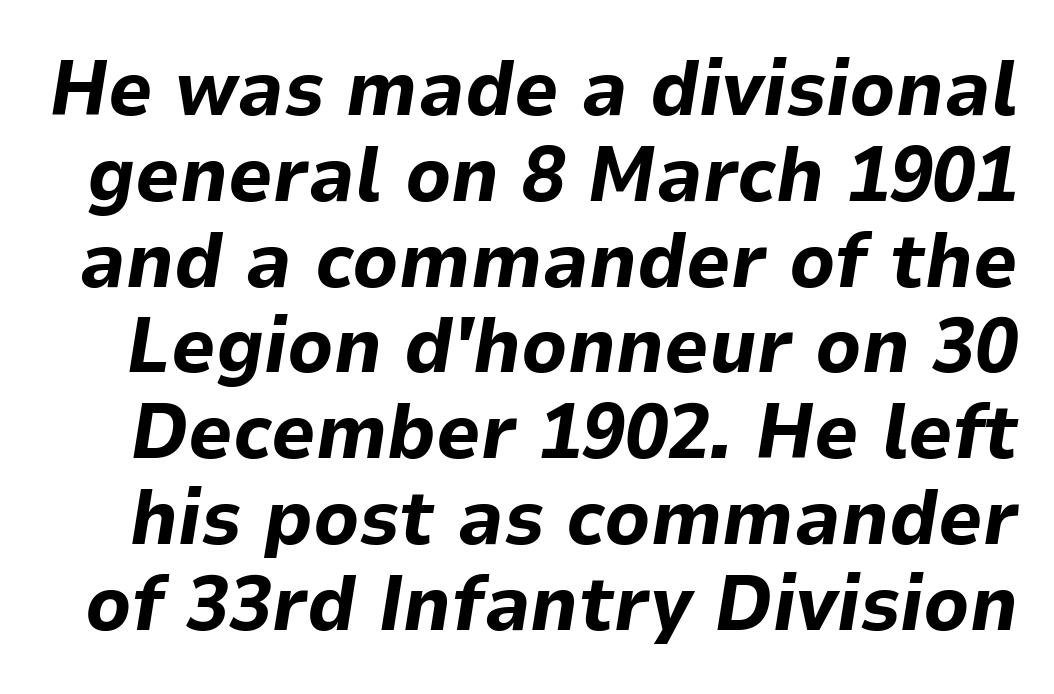
Q: Is the text bold? A: Yes.
Q: Is the text italic (slanted)? A: Yes, it leans right by about 9 degrees.
Q: Is the text underlined? A: No.
Q: Is the spacing between letters normal or unusually wide? A: Normal.
Q: Is the spacing between lines tight, normal or loose? A: Tight.
Q: Width (condensed, normal, or wide)? A: Normal.
Q: Stroke contrast? A: Low.
Q: x-height? A: Medium.
Q: Monospaced? A: No.
